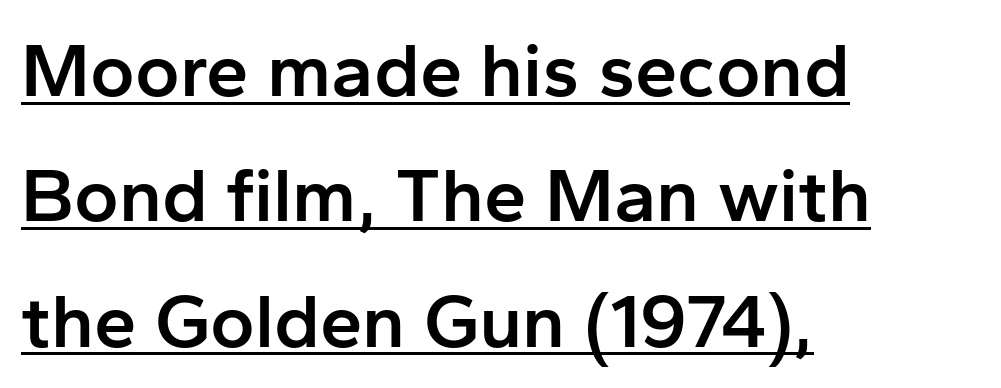
The image shows 76 px semibold sans-serif type, upright; set left-aligned, normal line spacing (1.65x), normal letter spacing, underlined; low stroke contrast and a medium x-height.
